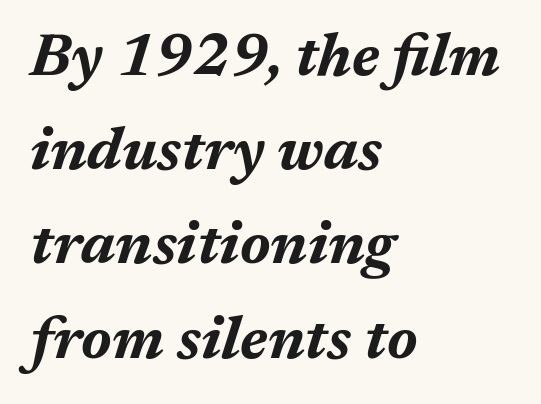
The image shows 60 px bold type, italic (leaning right); set left-aligned, normal line spacing (1.57x), normal letter spacing, not underlined; medium stroke contrast and a medium x-height.
